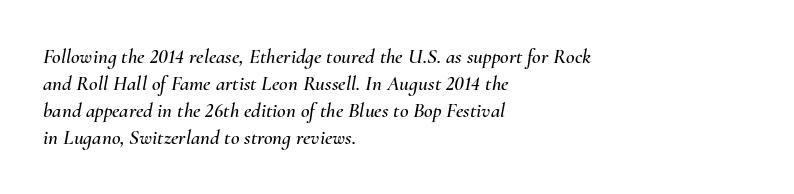
The horizontal fit of the characters is conventional and even. Rows of type keep a routine distance in the vertical direction. The lines in this sample share a left origin and differ only in where they stop. It's the slanting kind of type.
